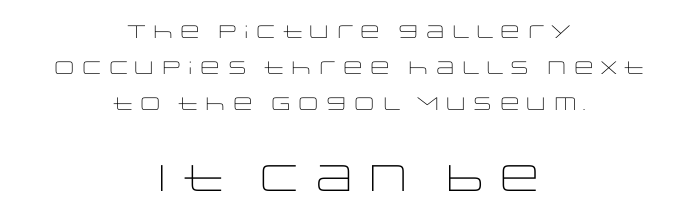
{"serif": "no", "italic": "no", "bold": "no", "weight": "light", "width": "wide", "stroke_contrast": "low", "x_height": "large", "monospaced": "no", "underline": "no", "align": "center", "line_spacing": "loose", "line_spacing_ratio": 2.01, "letter_spacing": "normal", "letter_spacing_em": 0.0, "larger_block": "second", "size_ratio": 2.06, "glyph_px": 37}
